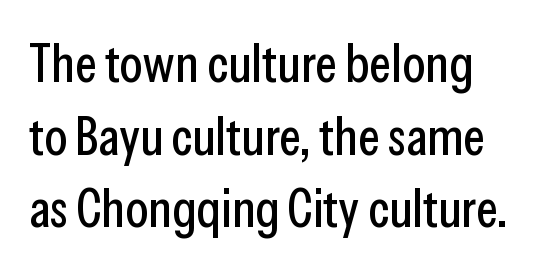
{"serif": "no", "italic": "no", "width": "condensed", "stroke_contrast": "low", "x_height": "medium", "monospaced": "no", "underline": "no", "line_spacing": "normal", "line_spacing_ratio": 1.37, "letter_spacing": "normal", "letter_spacing_em": 0.0, "glyph_px": 53}
